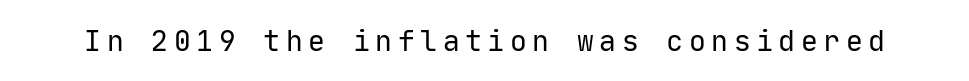
A sans-serif font was chosen for this passage. Bold? No — there's no thickening of the strokes. Is the letter spacing exaggerated? Yes — the characters are pushed far apart. Tall strokes in this sample are plumb rather than angled. Do the characters align in a grid? Yes, the font is monospaced.
